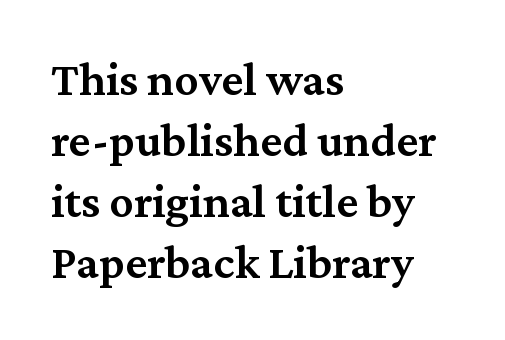
The designer went with a serif here, giving each stem small feet. The glyphs are unaccompanied by any horizontal stroke below them. Does the weight exceed regular? Yes, but only to semibold. The gaps between neighbouring characters are ordinary and unremarkable.
